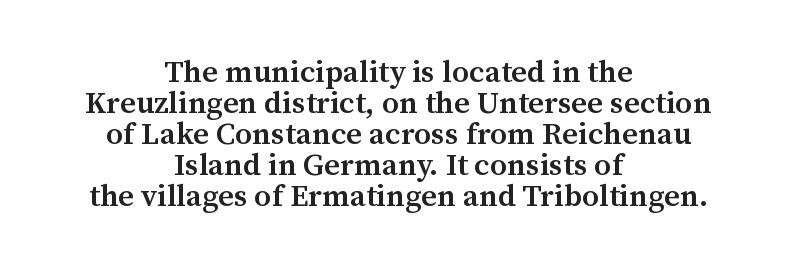
Q: Is the text bold? A: Semi-bold.
Q: Is the text italic (slanted)? A: No, it is upright.
Q: Is the typeface a serif or a sans-serif typeface? A: Serif.
Q: Is the text underlined? A: No.
Q: How is the paragraph aligned? A: Centered.
Q: Is the spacing between letters normal or unusually wide? A: Normal.
Q: Is the spacing between lines tight, normal or loose? A: Tight.
Q: Width (condensed, normal, or wide)? A: Normal.
Q: Stroke contrast? A: Medium.
Q: x-height? A: Medium.
Q: Monospaced? A: No.
